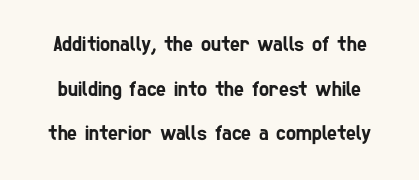
The space between consecutive lines is lavish. Inter-character spacing is left at the font's built-in metrics. Descenders are the only things crossing below the line.
